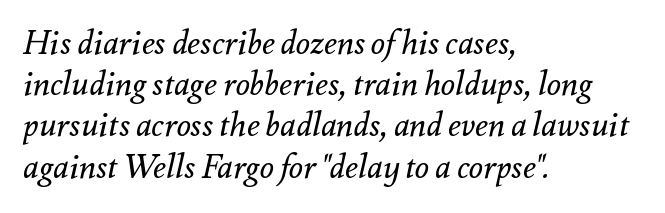
The designer left line spacing at the default. Compared with a centered layout, this one pins lines to the left instead. Is this a fixed-width face? No — the glyphs have proportional, varying widths. The rendering keeps characters at their native spacing.
